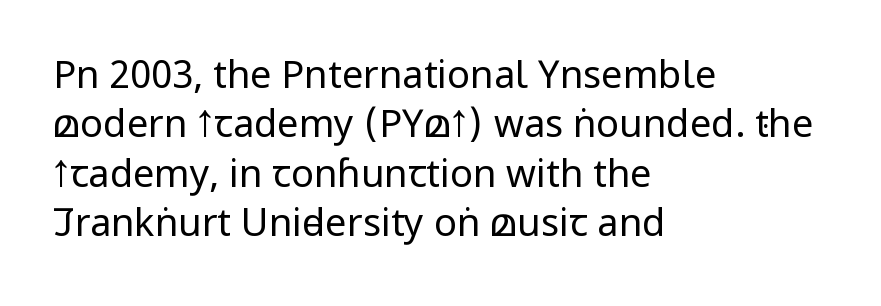
{"serif": "no", "italic": "no", "bold": "no", "weight": "regular", "width": "condensed", "stroke_contrast": "low", "x_height": "large", "monospaced": "no", "underline": "no", "align": "left", "line_spacing": "normal", "line_spacing_ratio": 1.3, "letter_spacing": "normal", "letter_spacing_em": 0.0, "glyph_px": 38}
